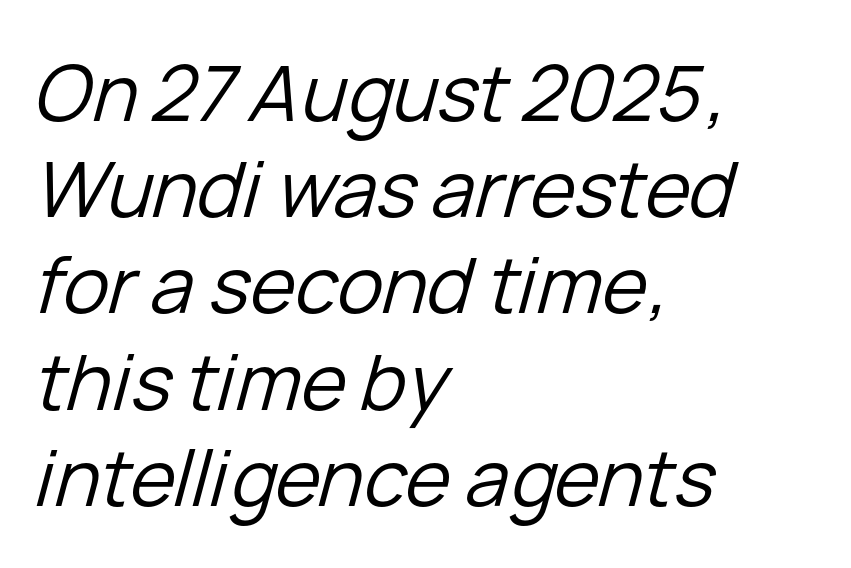
Q: Is the text bold? A: No.
Q: Is the text italic (slanted)? A: Yes, it leans right by about 15 degrees.
Q: Is the text underlined? A: No.
Q: How is the paragraph aligned? A: Left-aligned.
Q: Is the spacing between letters normal or unusually wide? A: Normal.
Q: Is the spacing between lines tight, normal or loose? A: Normal.
Q: Width (condensed, normal, or wide)? A: Normal.
Q: Stroke contrast? A: Low.
Q: x-height? A: Medium.
Q: Monospaced? A: No.
